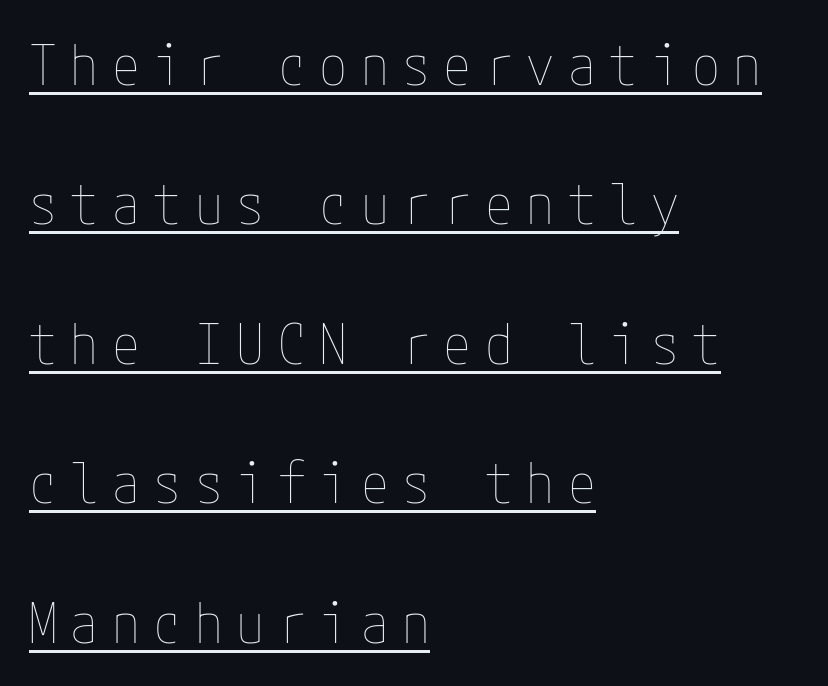
This rendering features underlined lettering. The face used here is rendered with a markedly widened letterfit. The rendering uses a large line-height, opening up the rows. Counters stay open thanks to moderate or lighter strokes.
